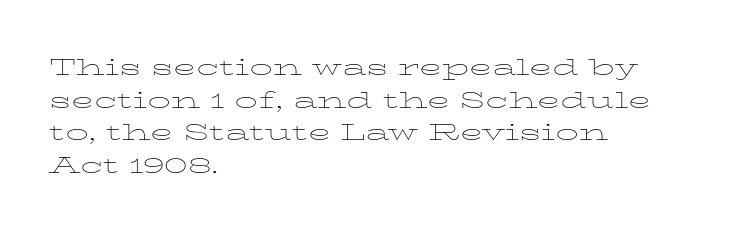
{"italic": "no", "bold": "no", "underline": "no", "align": "left", "line_spacing": "normal", "line_spacing_ratio": 1.42, "letter_spacing": "normal", "letter_spacing_em": 0.0, "glyph_px": 23}
